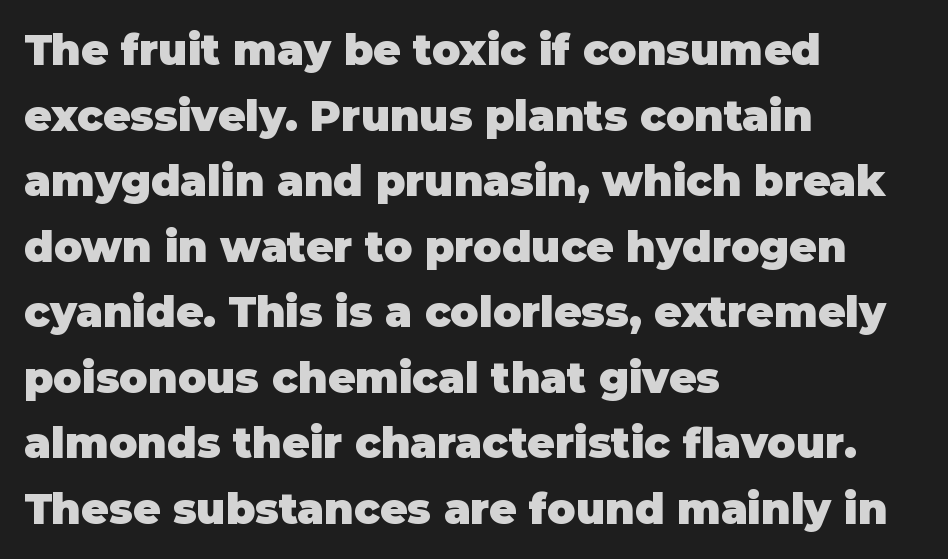
The image shows 42 px heavy sans-serif type, upright; set left-aligned, normal line spacing (1.56x), normal letter spacing, not underlined; low stroke contrast and a large x-height.
